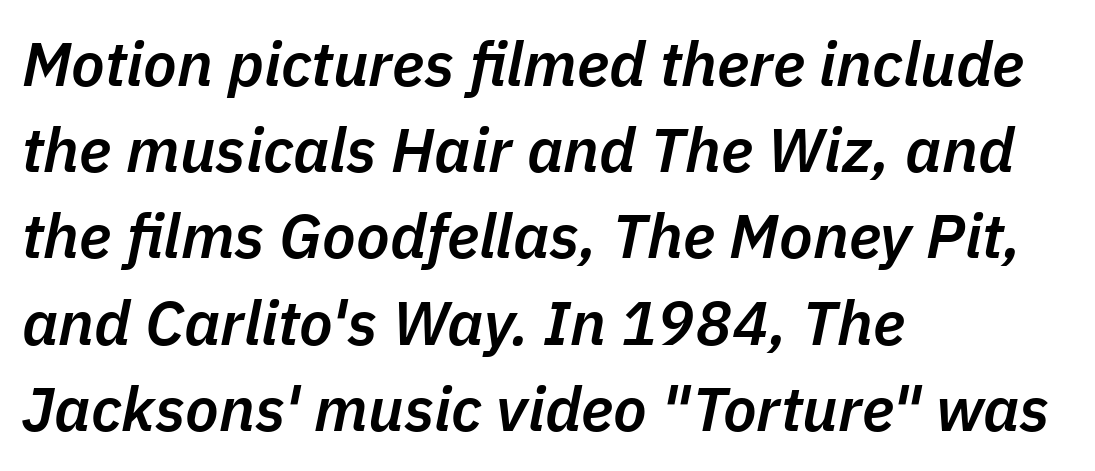
Q: Is the text bold? A: Semi-bold.
Q: Is the text italic (slanted)? A: Yes, it leans right by about 11 degrees.
Q: Is the text underlined? A: No.
Q: How is the paragraph aligned? A: Left-aligned.
Q: Is the spacing between letters normal or unusually wide? A: Normal.
Q: Is the spacing between lines tight, normal or loose? A: Normal.
Q: Width (condensed, normal, or wide)? A: Normal.
Q: Stroke contrast? A: Low.
Q: x-height? A: Medium.
Q: Monospaced? A: No.
